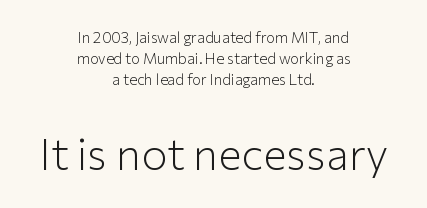
Q: Is the text bold? A: No.
Q: Is the text italic (slanted)? A: No, it is upright.
Q: Is the typeface a serif or a sans-serif typeface? A: Sans-serif.
Q: Is the text underlined? A: No.
Q: How is the paragraph aligned? A: Centered.
Q: Is the spacing between letters normal or unusually wide? A: Normal.
Q: Is the spacing between lines tight, normal or loose? A: Normal.
Q: Which block of text is set in a larger size, the first (top) or the second (bottom)? A: The second (bottom) one.
Q: Width (condensed, normal, or wide)? A: Normal.
Q: Stroke contrast? A: Low.
Q: x-height? A: Medium.
Q: Monospaced? A: No.
